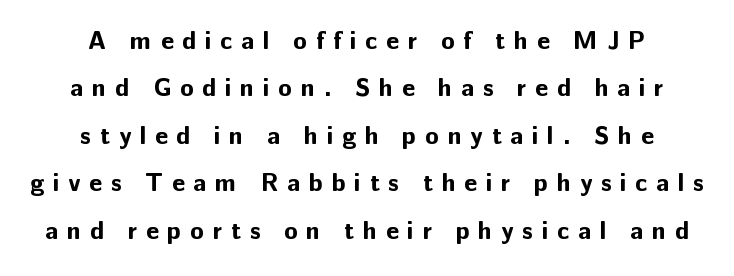
Q: Is the text bold? A: Yes.
Q: Is the text italic (slanted)? A: No, it is upright.
Q: Is the text underlined? A: No.
Q: Is the spacing between letters normal or unusually wide? A: Unusually wide.
Q: Is the spacing between lines tight, normal or loose? A: Loose.
